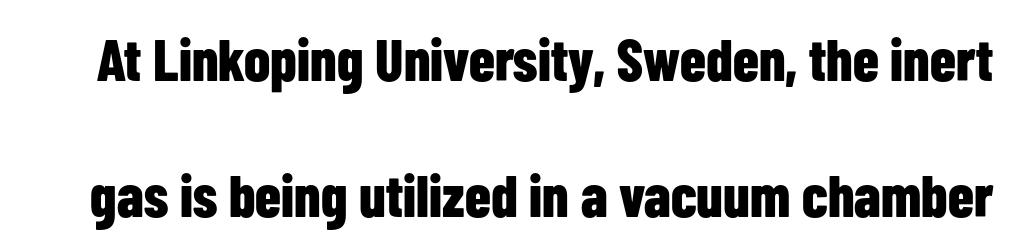
Q: Is the text bold? A: Yes.
Q: Is the text italic (slanted)? A: No, it is upright.
Q: Is the typeface a serif or a sans-serif typeface? A: Sans-serif.
Q: Is the text underlined? A: No.
Q: Is the spacing between letters normal or unusually wide? A: Normal.
Q: Is the spacing between lines tight, normal or loose? A: Loose.
Q: Width (condensed, normal, or wide)? A: Condensed.
Q: Stroke contrast? A: Low.
Q: x-height? A: Medium.
Q: Monospaced? A: No.
